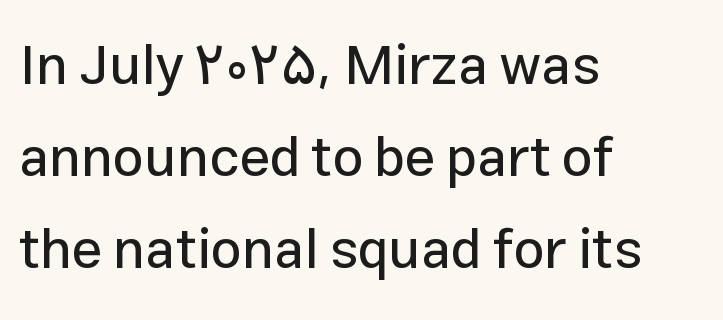
The image shows 55 px sans-serif type, upright; set left-aligned, normal line spacing (1.67x), normal letter spacing, not underlined; low stroke contrast and a medium x-height.
